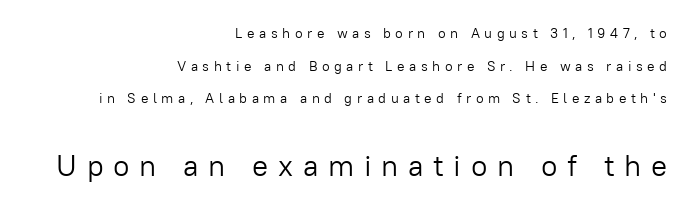
Q: Is the text bold? A: No.
Q: Is the text italic (slanted)? A: No, it is upright.
Q: Is the typeface a serif or a sans-serif typeface? A: Sans-serif.
Q: Is the text underlined? A: No.
Q: How is the paragraph aligned? A: Right-aligned.
Q: Is the spacing between letters normal or unusually wide? A: Unusually wide.
Q: Is the spacing between lines tight, normal or loose? A: Loose.
Q: Which block of text is set in a larger size, the first (top) or the second (bottom)? A: The second (bottom) one.
Q: Width (condensed, normal, or wide)? A: Normal.
Q: Stroke contrast? A: Low.
Q: x-height? A: Medium.
Q: Monospaced? A: No.
